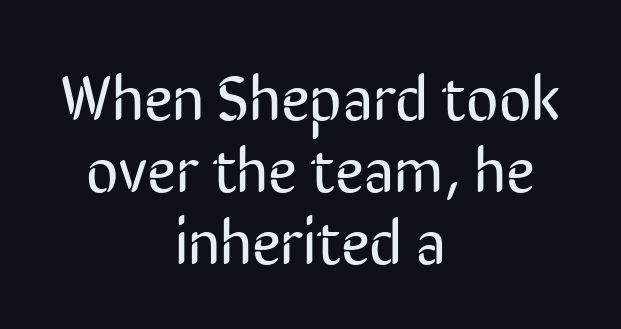
The image shows 63 px regular-weight, condensed sans-serif type, upright; set centered, tight line spacing (1.14x), normal letter spacing, not underlined; low stroke contrast and a medium x-height.
